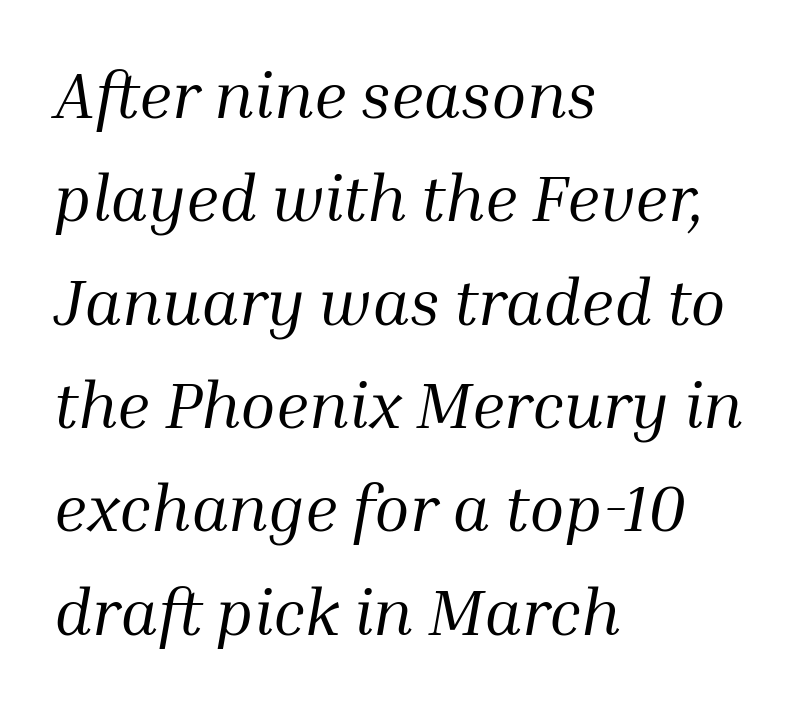
Baseline-to-baseline distance is the conventional proportion of letter height. Leftover space on each line is placed entirely after the last word. The typeface has the unassuming heft of standard copy or less. Small tapered or slab feet sit at the stroke ends, so this counts as serif.
